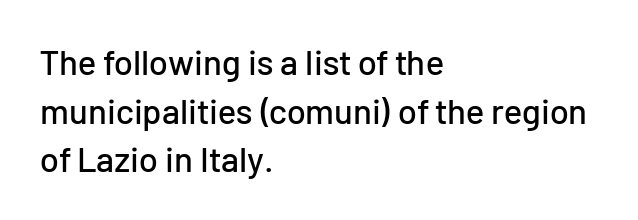
Q: Is the text italic (slanted)? A: No, it is upright.
Q: Is the typeface a serif or a sans-serif typeface? A: Sans-serif.
Q: Is the text underlined? A: No.
Q: How is the paragraph aligned? A: Left-aligned.
Q: Is the spacing between letters normal or unusually wide? A: Normal.
Q: Is the spacing between lines tight, normal or loose? A: Normal.
Q: Width (condensed, normal, or wide)? A: Normal.
Q: Stroke contrast? A: Low.
Q: x-height? A: Medium.
Q: Monospaced? A: No.
